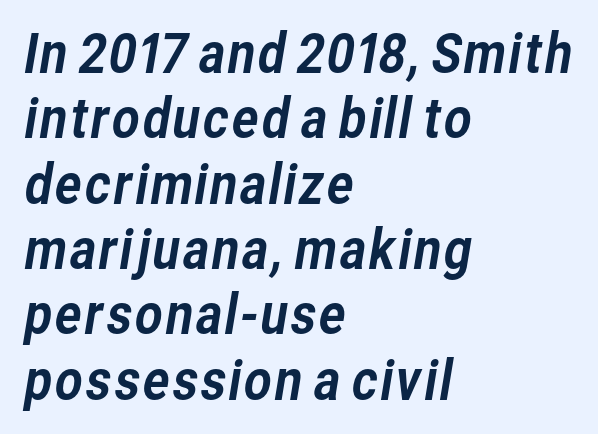
Q: Is the typeface a serif or a sans-serif typeface? A: Sans-serif.
Q: Is the text underlined? A: No.
Q: How is the paragraph aligned? A: Left-aligned.
Q: Is the spacing between letters normal or unusually wide? A: Normal.
Q: Width (condensed, normal, or wide)? A: Normal.
Q: Stroke contrast? A: Low.
Q: x-height? A: Medium.
Q: Monospaced? A: No.
